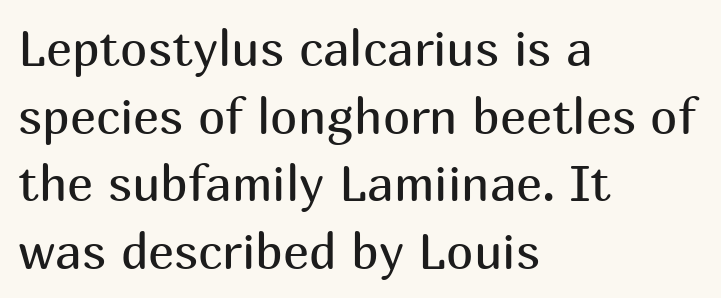
Is the block centered? No — it sits flush against the left margin. Note the varied advance widths — an 'i' is clearly narrower than an 'm'. A normal amount of white space separates one row of letters from the next. Characters remain perfectly vertical along every line.
